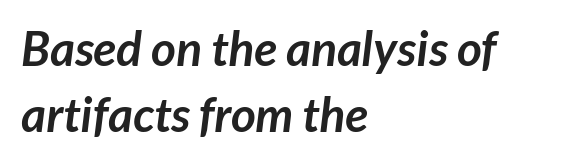
The lines in this sample share a left origin and differ only in where they stop. Students, observe: this is what conventionally led text looks like. Anything drawn beneath the words? Only blank space. Does the type have serifs? No, each stem ends abruptly. Caption: standard tracking, unaltered. Each letter keeps its own natural width here, so spacing adapts to shape.
